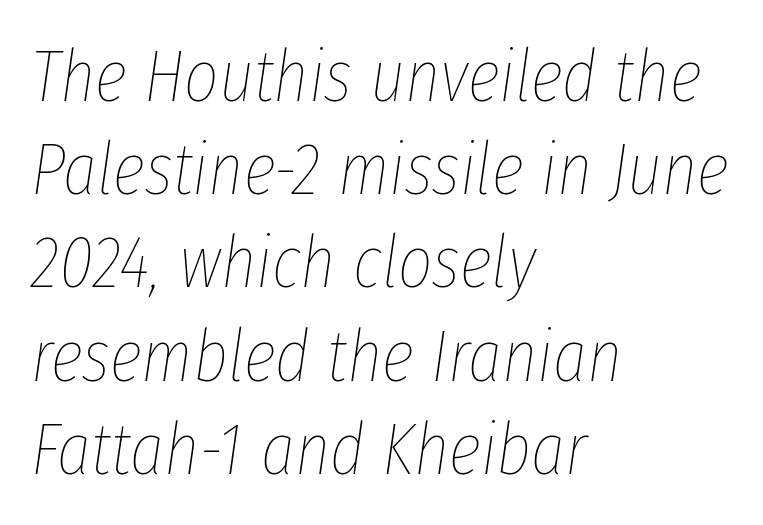
The passage shown stacks its lines at a standard gap. The glyphs are unaccompanied by any horizontal stroke below them. The rendering anchors every line to the left-hand side. Designer's note — italics engaged.
